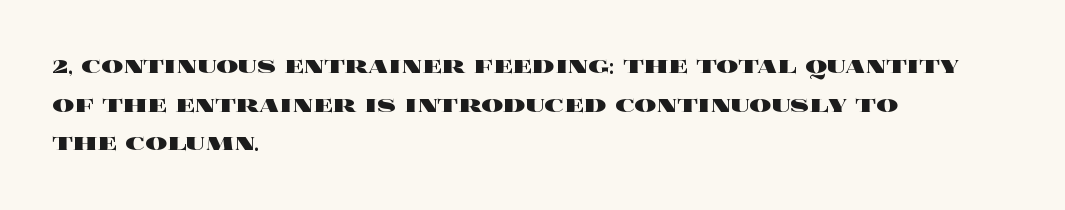
The image shows 27 px bold type, upright; set left-aligned, normal line spacing (1.43x), normal letter spacing, not underlined.
